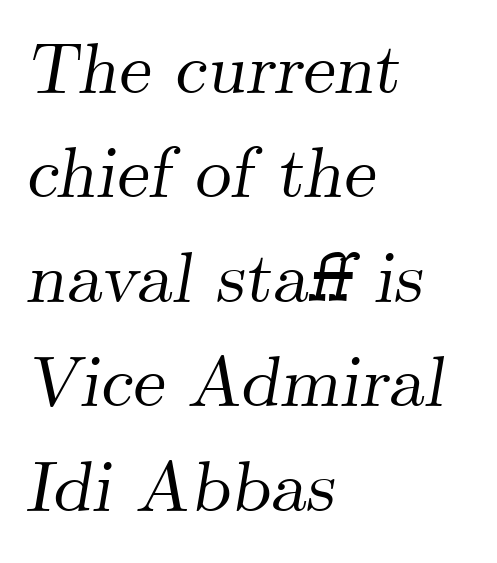
{"serif": "yes", "italic": "yes", "lean": "right", "slant_degrees": 9, "width": "normal", "stroke_contrast": "medium", "x_height": "small", "monospaced": "no", "underline": "no", "align": "left", "line_spacing": "normal", "line_spacing_ratio": 1.45, "letter_spacing": "normal", "letter_spacing_em": 0.0, "glyph_px": 72}
